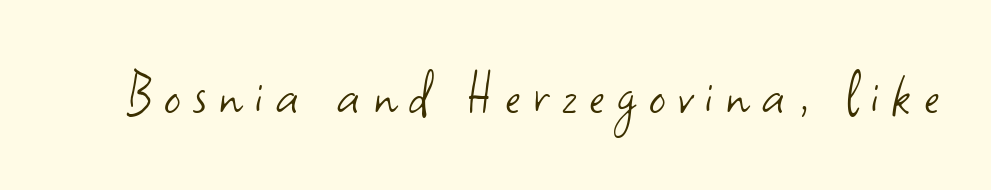
Letterform terminals end flat and unadorned throughout the passage. Underline: absent. This sample has the flowing, uneven cadence of proportional lettering. You could only call the tracking loose — the letters float apart.
